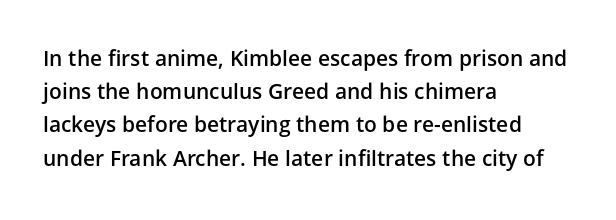
A typesetter would call this zero additional tracking. The foot of each line stays bare and open. Whoever set this chose a conventional vertical rhythm. Short and long lines alike share a common starting point at left. Stems and bowls a touch heavier than normal — semibold. The lettering stays uniformly vertical, giving the passage a roman look.
